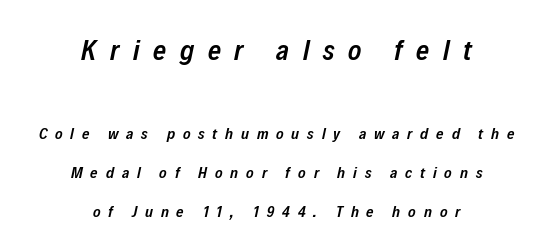
{"italic": "yes", "lean": "right", "slant_degrees": 12, "bold": "semi", "weight": "semibold", "width": "condensed", "stroke_contrast": "low", "x_height": "medium", "monospaced": "no", "underline": "no", "align": "center", "line_spacing": "loose", "line_spacing_ratio": 2.44, "letter_spacing": "wide", "letter_spacing_em": 0.49, "larger_block": "first", "size_ratio": 1.75, "glyph_px": 28}
